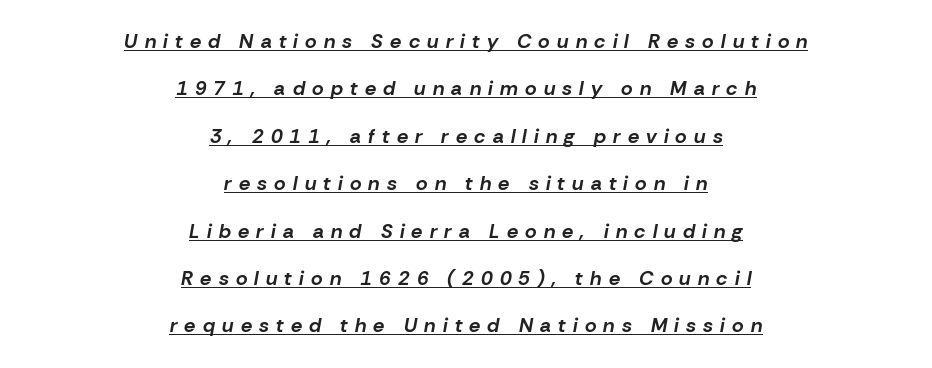
The image shows 20 px bold type, italic (leaning right); set centered, loose line spacing (2.37x), unusually wide letter spacing (+0.36 em), underlined.
